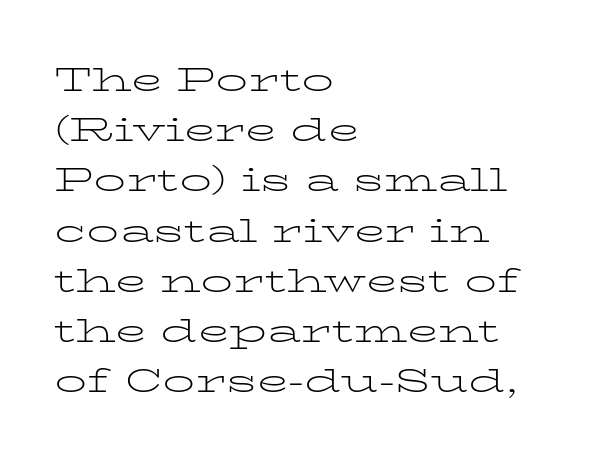
Q: Is the text bold? A: No.
Q: Is the text italic (slanted)? A: No, it is upright.
Q: Is the typeface a serif or a sans-serif typeface? A: Serif.
Q: Is the text underlined? A: No.
Q: How is the paragraph aligned? A: Left-aligned.
Q: Is the spacing between letters normal or unusually wide? A: Normal.
Q: Is the spacing between lines tight, normal or loose? A: Normal.
Q: Width (condensed, normal, or wide)? A: Wide.
Q: Stroke contrast? A: Low.
Q: x-height? A: Medium.
Q: Monospaced? A: No.
